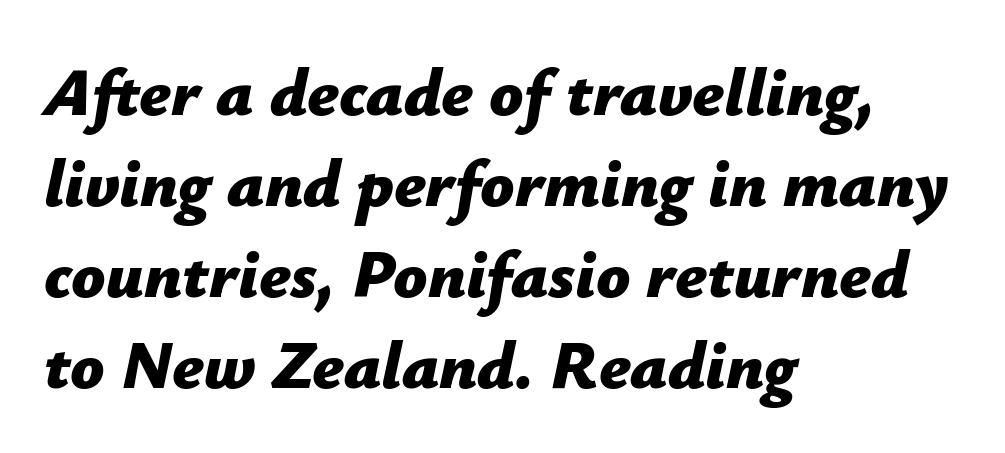
Proportional: the letters do not fall into vertical columns. Horizontal bands of white between lines are of average thickness. Observe the lean: these are italic letterforms. Between one letter and the next there's only the usual sliver of space. Is the type bold? Yes — the strokes are clearly thick and heavy.
